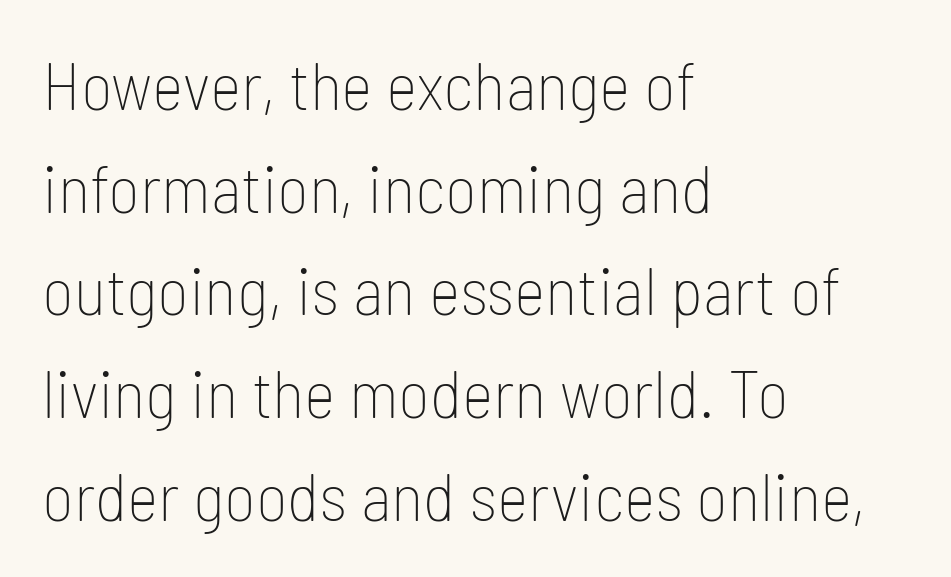
Q: Is the text bold? A: No.
Q: Is the text italic (slanted)? A: No, it is upright.
Q: Is the typeface a serif or a sans-serif typeface? A: Sans-serif.
Q: Is the text underlined? A: No.
Q: How is the paragraph aligned? A: Left-aligned.
Q: Is the spacing between letters normal or unusually wide? A: Normal.
Q: Is the spacing between lines tight, normal or loose? A: Normal.
Q: Width (condensed, normal, or wide)? A: Condensed.
Q: Stroke contrast? A: Low.
Q: x-height? A: Medium.
Q: Monospaced? A: No.
